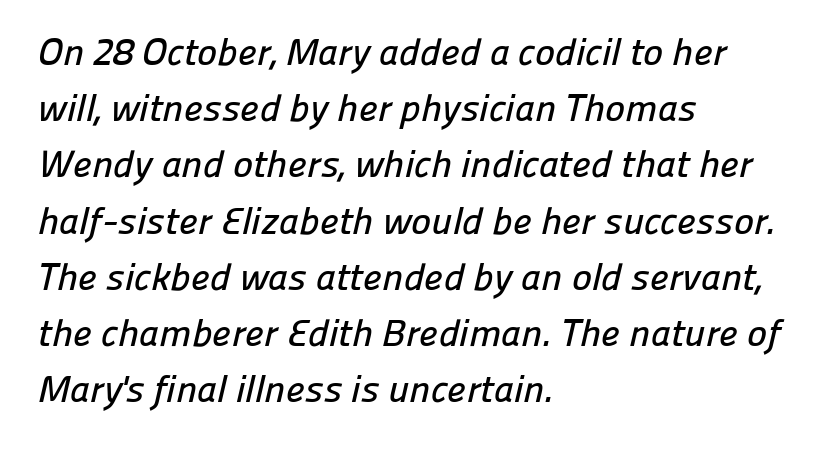
Q: Is the typeface a serif or a sans-serif typeface? A: Sans-serif.
Q: Is the text underlined? A: No.
Q: How is the paragraph aligned? A: Left-aligned.
Q: Is the spacing between letters normal or unusually wide? A: Normal.
Q: Is the spacing between lines tight, normal or loose? A: Normal.
Q: Width (condensed, normal, or wide)? A: Normal.
Q: Stroke contrast? A: Low.
Q: x-height? A: Medium.
Q: Monospaced? A: No.
